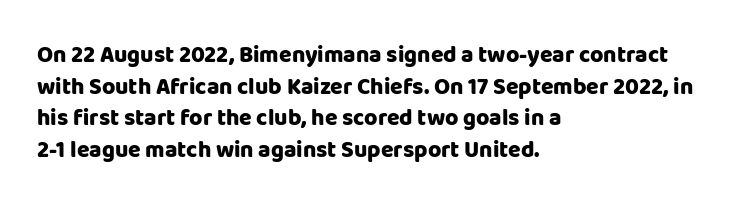
Q: Is the text bold? A: Yes.
Q: Is the text italic (slanted)? A: No, it is upright.
Q: Is the text underlined? A: No.
Q: How is the paragraph aligned? A: Left-aligned.
Q: Is the spacing between letters normal or unusually wide? A: Normal.
Q: Is the spacing between lines tight, normal or loose? A: Normal.
